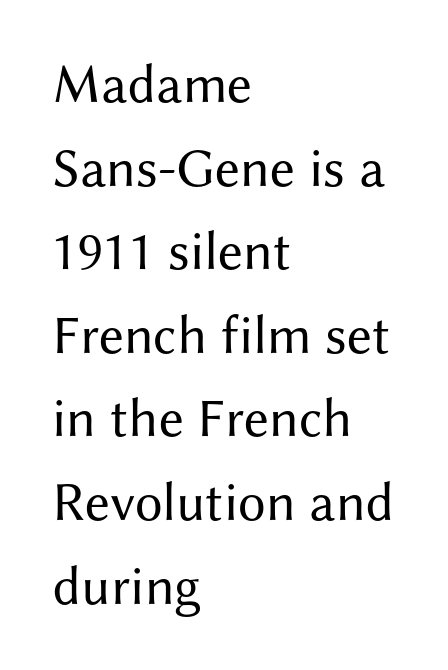
The image shows 55 px regular-weight sans-serif type, upright; set left-aligned, normal line spacing (1.52x), normal letter spacing, not underlined; medium stroke contrast and a medium x-height.
